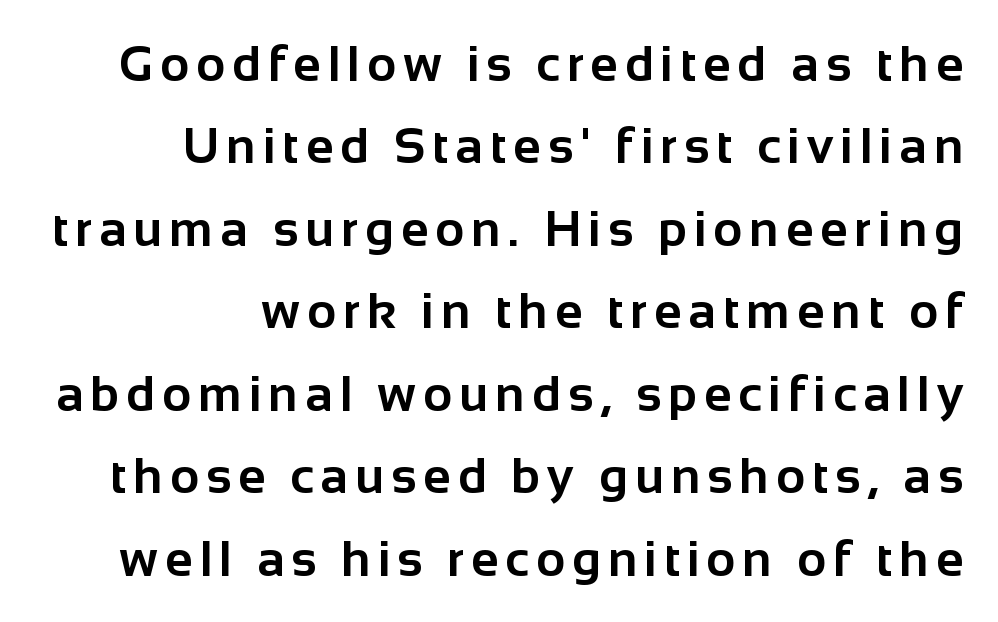
Q: Is the text bold? A: Yes.
Q: Is the text italic (slanted)? A: No, it is upright.
Q: Is the typeface a serif or a sans-serif typeface? A: Sans-serif.
Q: Is the text underlined? A: No.
Q: How is the paragraph aligned? A: Right-aligned.
Q: Is the spacing between lines tight, normal or loose? A: Normal.
Q: Width (condensed, normal, or wide)? A: Normal.
Q: Stroke contrast? A: Low.
Q: x-height? A: Medium.
Q: Monospaced? A: No.
